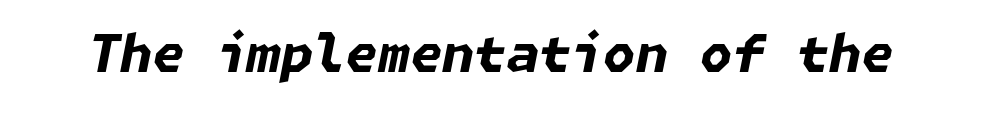
Q: Is the text bold? A: Yes.
Q: Is the text italic (slanted)? A: Yes, it leans right by about 11 degrees.
Q: Is the text underlined? A: No.
Q: Is the spacing between letters normal or unusually wide? A: Normal.
Q: Width (condensed, normal, or wide)? A: Normal.
Q: Stroke contrast? A: Low.
Q: x-height? A: Medium.
